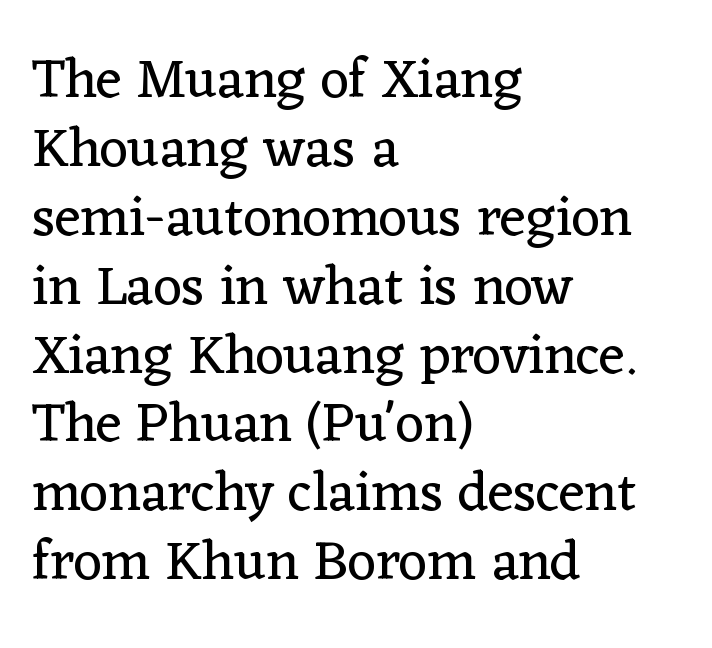
Q: Is the text bold? A: No.
Q: Is the text italic (slanted)? A: No, it is upright.
Q: Is the typeface a serif or a sans-serif typeface? A: Serif.
Q: Is the text underlined? A: No.
Q: How is the paragraph aligned? A: Left-aligned.
Q: Is the spacing between letters normal or unusually wide? A: Normal.
Q: Width (condensed, normal, or wide)? A: Normal.
Q: Stroke contrast? A: Low.
Q: x-height? A: Medium.
Q: Monospaced? A: No.
